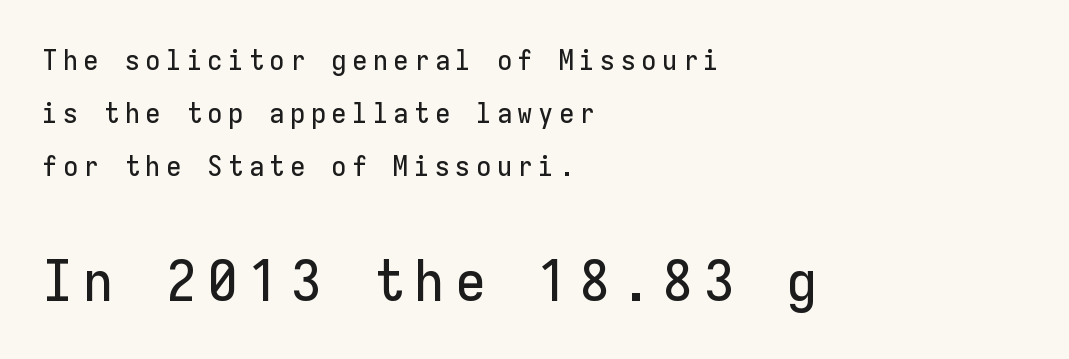
{"serif": "no", "italic": "no", "width": "normal", "stroke_contrast": "low", "x_height": "medium", "monospaced": "yes", "underline": "no", "align": "left", "line_spacing_ratio": 1.89, "larger_block": "second", "size_ratio": 2.0, "glyph_px": 56}
